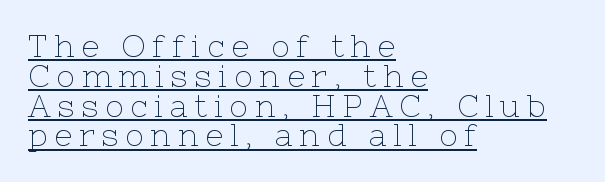
Q: Is the text bold? A: No.
Q: Is the text italic (slanted)? A: No, it is upright.
Q: Is the typeface a serif or a sans-serif typeface? A: Serif.
Q: Is the text underlined? A: Yes.
Q: How is the paragraph aligned? A: Left-aligned.
Q: Is the spacing between letters normal or unusually wide? A: Unusually wide.
Q: Is the spacing between lines tight, normal or loose? A: Tight.
Q: Width (condensed, normal, or wide)? A: Normal.
Q: Stroke contrast? A: Low.
Q: x-height? A: Medium.
Q: Monospaced? A: No.
